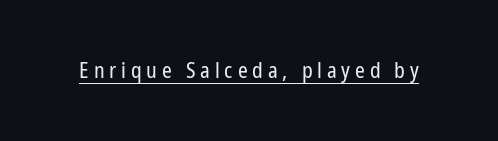
The image shows 22 px text type, upright; set unusually wide letter spacing (+0.22 em), underlined.
